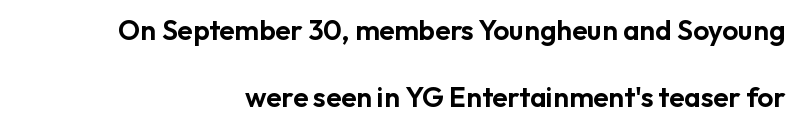
Q: Is the text italic (slanted)? A: No, it is upright.
Q: Is the typeface a serif or a sans-serif typeface? A: Sans-serif.
Q: Is the text underlined? A: No.
Q: How is the paragraph aligned? A: Right-aligned.
Q: Is the spacing between letters normal or unusually wide? A: Normal.
Q: Is the spacing between lines tight, normal or loose? A: Loose.
Q: Width (condensed, normal, or wide)? A: Normal.
Q: Stroke contrast? A: Low.
Q: x-height? A: Medium.
Q: Monospaced? A: No.
